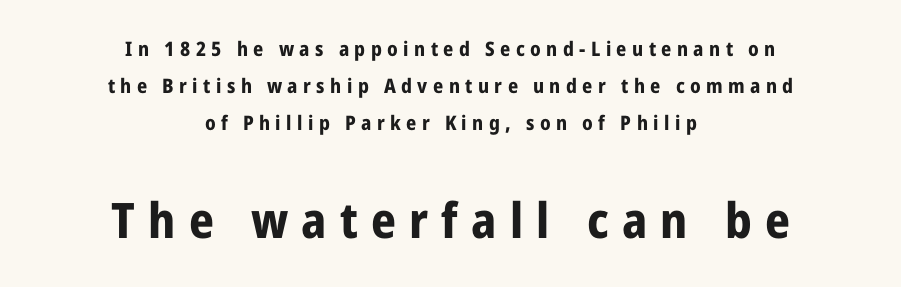
The image shows 49 px bold, condensed sans-serif type, upright; set centered, line spacing 1.86x, unusually wide letter spacing (+0.27 em), not underlined; the second (bottom) block is 2.45x larger; low stroke contrast and a medium x-height.
